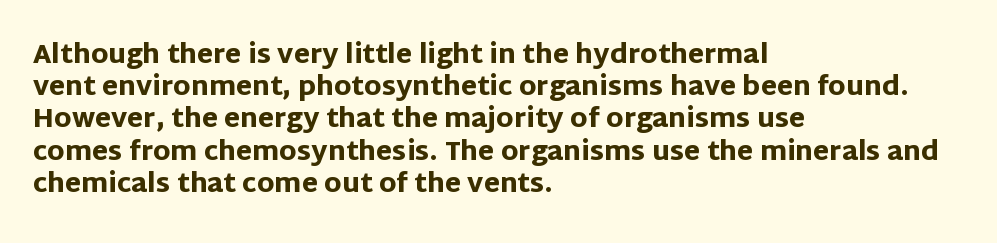
Descenders hang freely into open space. Rendered with straight, roman letterforms. The strokes are fattened all the way to bold. This rendering uses left alignment, leaving the right contour irregular.
